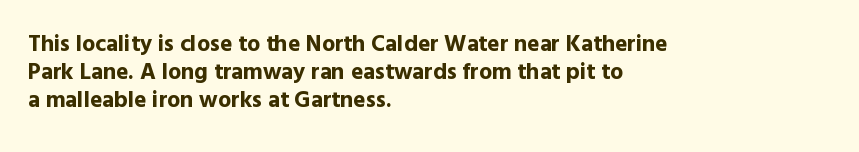
Short and long lines alike share a common starting point at left. Unlike italic type, these characters show no tilt at all. The passage shown is emphatically bold. The face used here is rendered with its standard letterfit. The space beneath each line is pristine and unruled.
